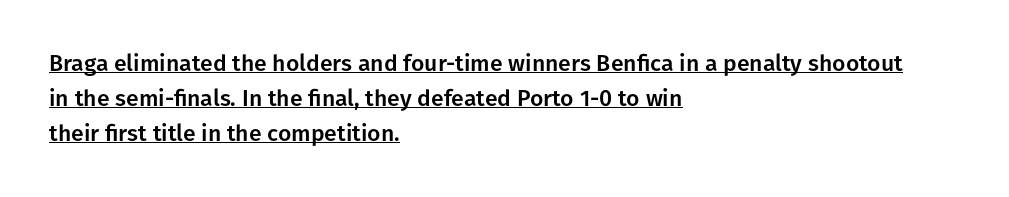
The image shows 23 px text type, upright; set left-aligned, normal line spacing (1.52x), normal letter spacing, underlined.
